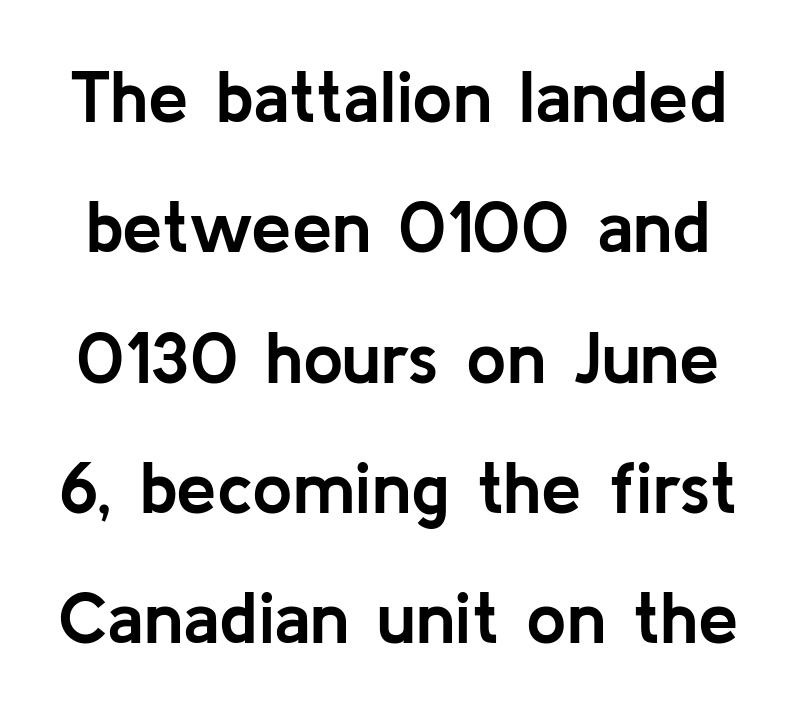
I'd call this a sans setting — the letters go barefoot. Clear beneath every line of the passage. Does the weight exceed regular? Yes, all the way to bold. Varying glyph widths throughout — classic text-font behaviour. Posture: upright roman.
